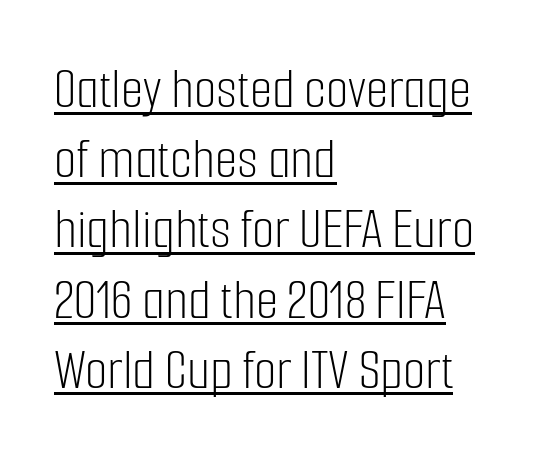
Q: Is the text bold? A: No.
Q: Is the text italic (slanted)? A: No, it is upright.
Q: Is the typeface a serif or a sans-serif typeface? A: Sans-serif.
Q: Is the text underlined? A: Yes.
Q: How is the paragraph aligned? A: Left-aligned.
Q: Is the spacing between letters normal or unusually wide? A: Normal.
Q: Width (condensed, normal, or wide)? A: Condensed.
Q: Stroke contrast? A: Low.
Q: x-height? A: Medium.
Q: Monospaced? A: No.
